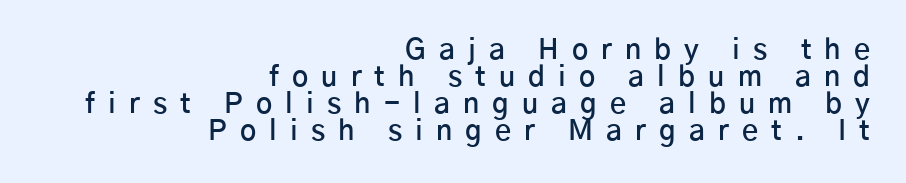
{"serif": "no", "italic": "no", "bold": "semi", "weight": "semibold", "width": "normal", "stroke_contrast": "low", "x_height": "medium", "monospaced": "no", "underline": "no", "align": "right", "line_spacing": "tight", "line_spacing_ratio": 0.97, "letter_spacing": "wide", "letter_spacing_em": 0.47, "glyph_px": 28}
